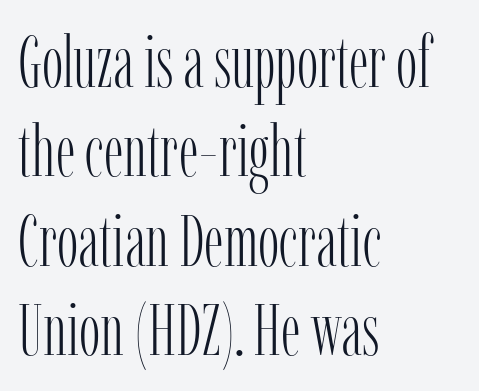
The image shows 72 px light, condensed serif type, upright; set left-aligned, line spacing 1.24x, normal letter spacing, not underlined; low stroke contrast and a medium x-height.
